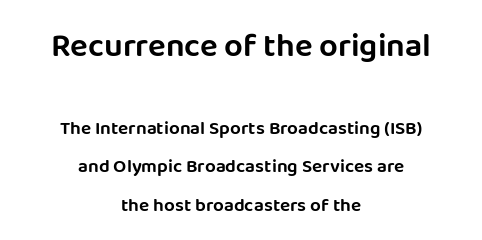
{"serif": "no", "italic": "no", "width": "normal", "stroke_contrast": "low", "x_height": "large", "monospaced": "no", "underline": "no", "align": "center", "line_spacing": "loose", "line_spacing_ratio": 2.02, "letter_spacing": "normal", "letter_spacing_em": 0.0, "larger_block": "first", "size_ratio": 1.74, "glyph_px": 33}
